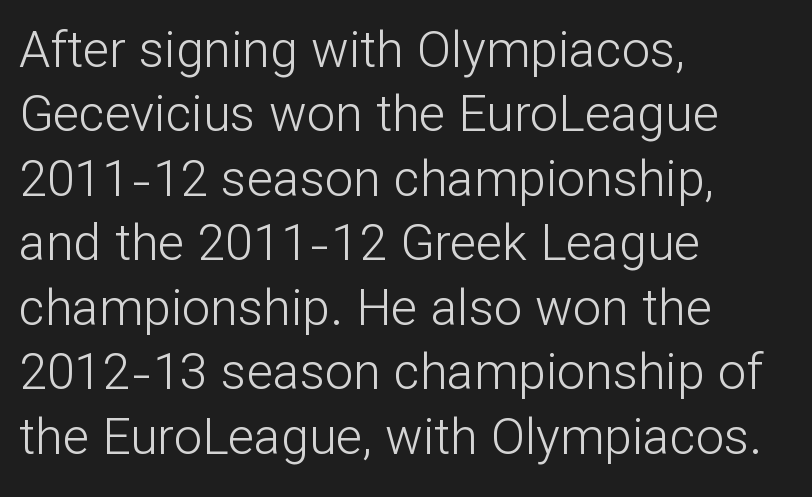
{"serif": "no", "italic": "no", "bold": "no", "weight": "light", "width": "normal", "stroke_contrast": "low", "x_height": "medium", "monospaced": "no", "underline": "no", "align": "left", "line_spacing": "normal", "line_spacing_ratio": 1.29, "letter_spacing": "normal", "letter_spacing_em": 0.0, "glyph_px": 50}
